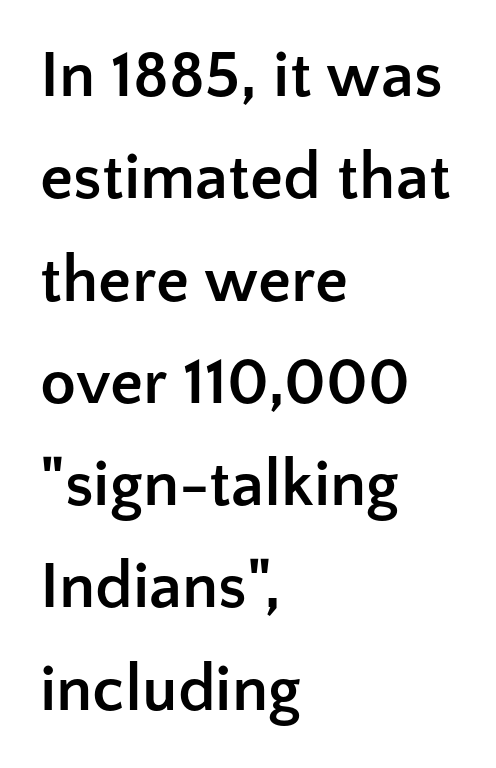
These lines are rendered in a variable-pitch font. Pretty heavy lettering here — definitely bold. Does the leading feel generous? No, just average. The letters sit at their default tracking, neither squeezed nor spread. Left-aligned paragraph, ragged on the right.
